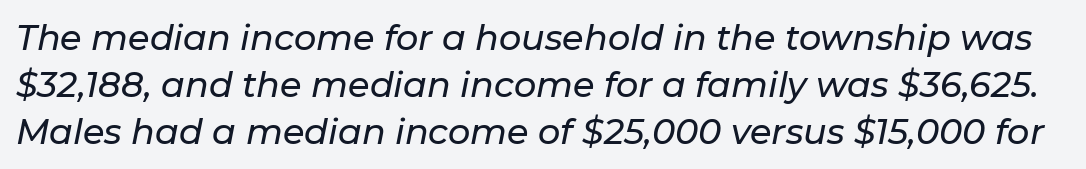
The image shows 35 px text type, italic (leaning right); set normal line spacing (1.34x), normal letter spacing, not underlined; low stroke contrast and a medium x-height.
